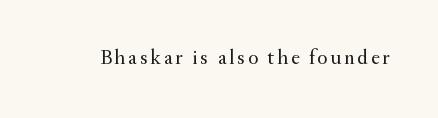
Q: Is the text bold? A: No.
Q: Is the text italic (slanted)? A: No, it is upright.
Q: Is the text underlined? A: No.
